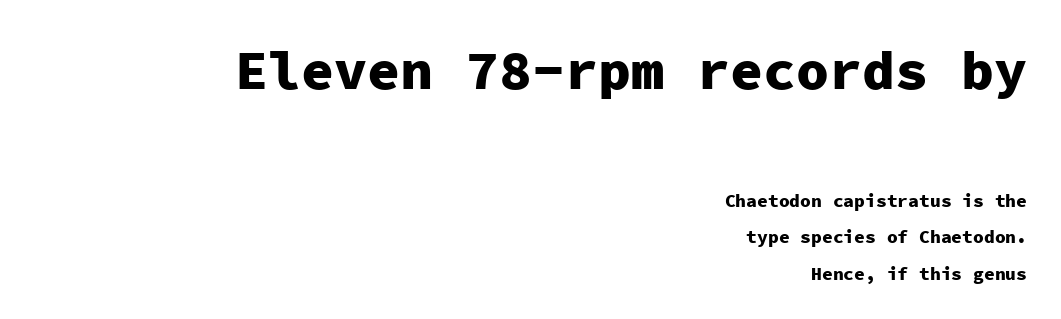
The image shows 55 px heavy sans-serif type, upright, monospaced; set right-aligned, loose line spacing (2.02x), normal letter spacing, not underlined; the first (top) block is 3.06x larger; low stroke contrast and a medium x-height.
